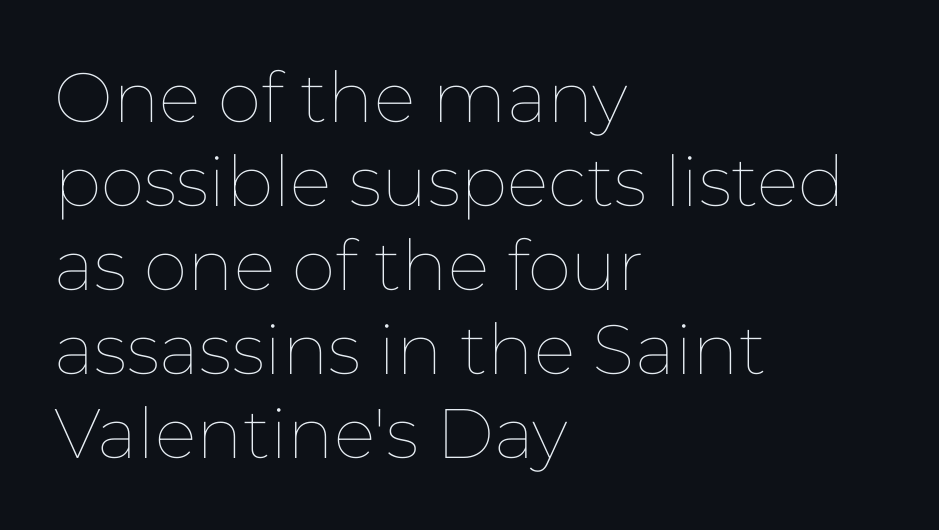
The image shows 70 px thin type, upright; set left-aligned, line spacing 1.2x, normal letter spacing, not underlined; low stroke contrast and a medium x-height.
